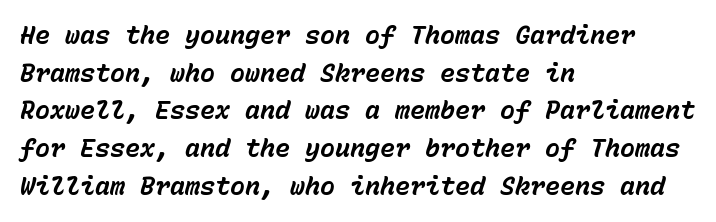
Q: Is the text bold? A: Yes.
Q: Is the text italic (slanted)? A: Yes, it leans right by about 15 degrees.
Q: Is the text underlined? A: No.
Q: How is the paragraph aligned? A: Left-aligned.
Q: Is the spacing between letters normal or unusually wide? A: Normal.
Q: Is the spacing between lines tight, normal or loose? A: Normal.
